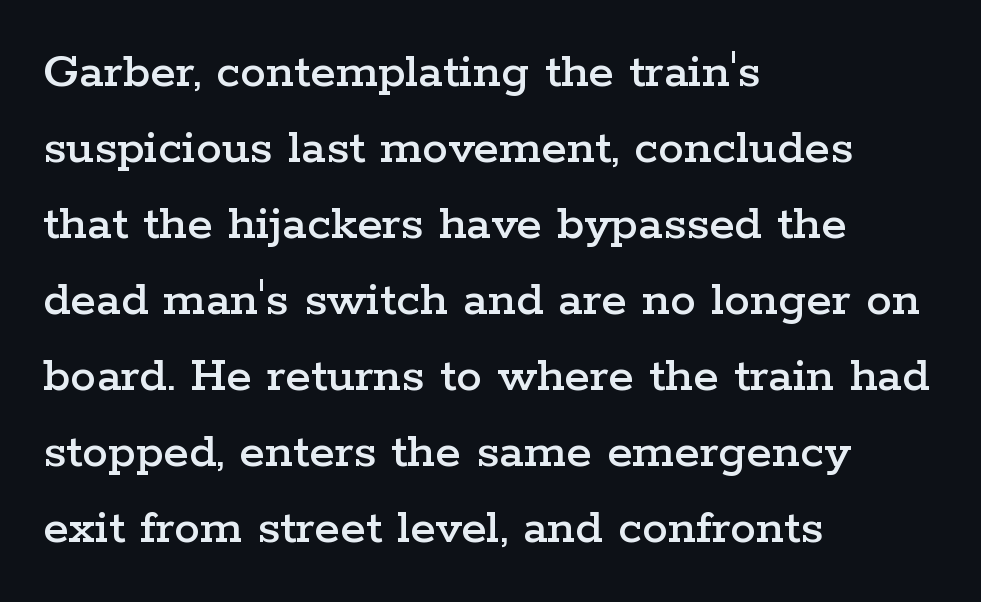
Q: Is the text italic (slanted)? A: No, it is upright.
Q: Is the typeface a serif or a sans-serif typeface? A: Serif.
Q: Is the text underlined? A: No.
Q: How is the paragraph aligned? A: Left-aligned.
Q: Is the spacing between letters normal or unusually wide? A: Normal.
Q: Is the spacing between lines tight, normal or loose? A: Normal.
Q: Width (condensed, normal, or wide)? A: Wide.
Q: Stroke contrast? A: Low.
Q: x-height? A: Medium.
Q: Monospaced? A: No.
